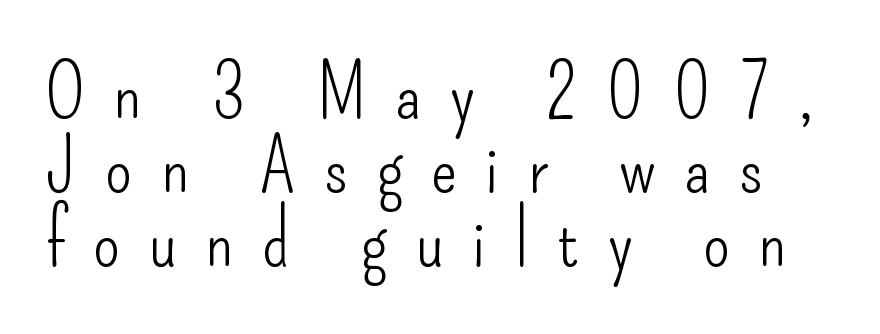
The image shows 77 px light, condensed sans-serif type, upright; set tight line spacing (0.96x), unusually wide letter spacing (+0.37 em), not underlined; low stroke contrast and a small x-height.
